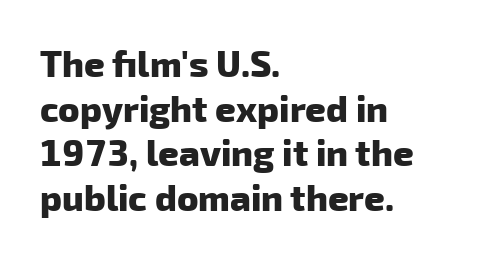
Spacing verdict: proportional, widths tailored to each character. Stroke terminals: plain, sans-serif. The words here are not underlined. Characters follow at the spacing the type designer built in. Compared with a centered layout, this one pins lines to the left instead. I'd describe the lettering as bold — thick and assertive.
